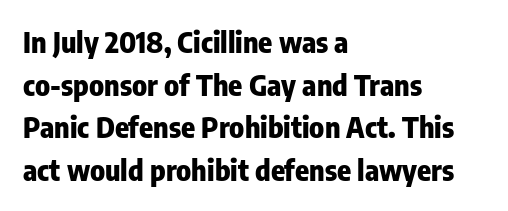
The image shows 29 px heavy, condensed sans-serif type, upright; set left-aligned, normal line spacing (1.47x), normal letter spacing, not underlined; low stroke contrast and a medium x-height.
